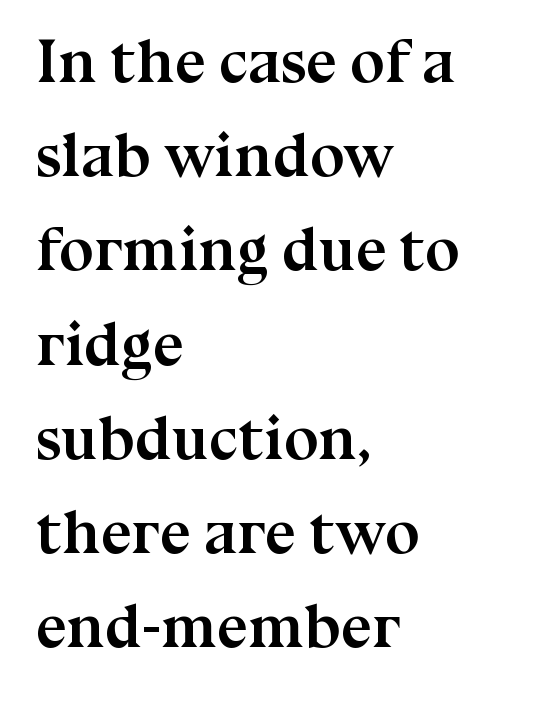
{"serif": "yes", "italic": "no", "bold": "yes", "weight": "semibold", "width": "normal", "stroke_contrast": "medium", "x_height": "medium", "monospaced": "no", "underline": "no", "align": "left", "line_spacing": "normal", "line_spacing_ratio": 1.52, "letter_spacing": "normal", "letter_spacing_em": 0.0, "glyph_px": 62}
